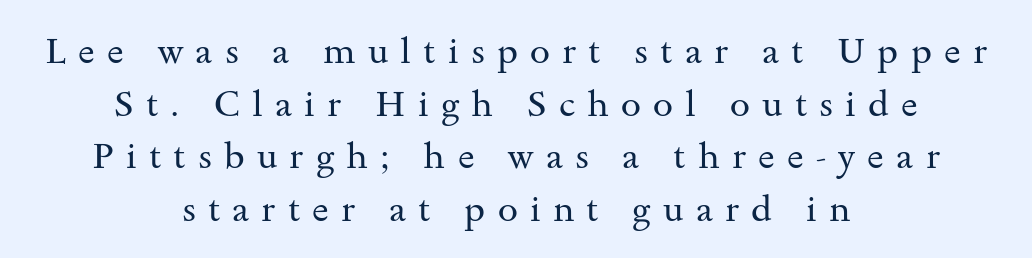
Q: Is the text bold? A: No.
Q: Is the text italic (slanted)? A: No, it is upright.
Q: Is the typeface a serif or a sans-serif typeface? A: Serif.
Q: Is the text underlined? A: No.
Q: How is the paragraph aligned? A: Centered.
Q: Is the spacing between letters normal or unusually wide? A: Unusually wide.
Q: Is the spacing between lines tight, normal or loose? A: Normal.
Q: Width (condensed, normal, or wide)? A: Wide.
Q: Stroke contrast? A: Medium.
Q: x-height? A: Small.
Q: Monospaced? A: No.
